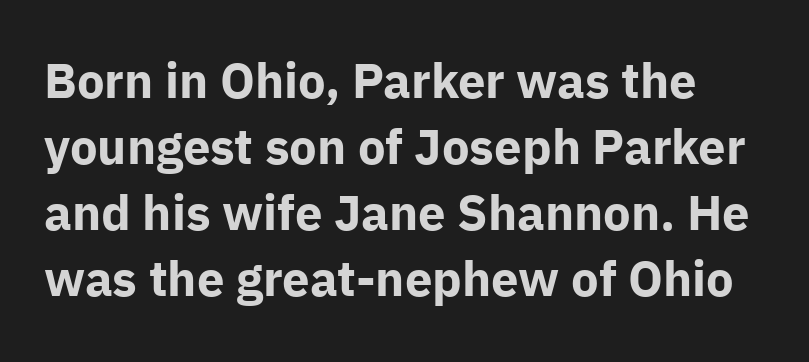
Leading matches the norm, producing a regular column. Nothing unusual about the tracking: characters are spaced as the font intends. Quick note: not italic, upright. A clean baseline with only descenders dipping below it.
